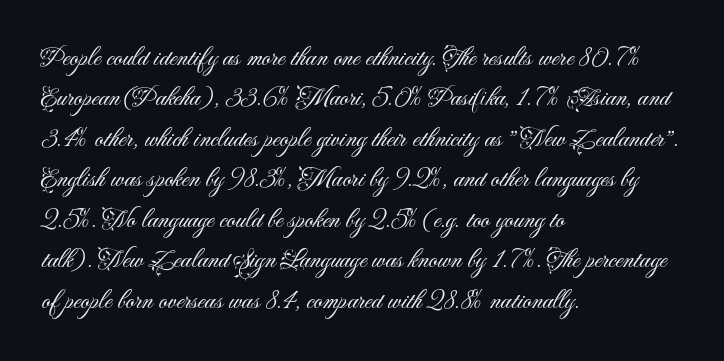
The image shows 27 px text type; set left-aligned, normal line spacing (1.5x), normal letter spacing, not underlined.
